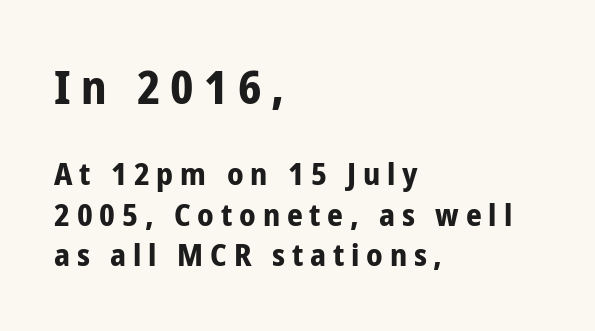
The tracking reads as deliberately expanded to a designer's eye. Tall strokes in this sample are plumb rather than angled. The line-height multiplier appears to be the usual default. The face used here is proportionally spaced, like ordinary book or web type.
